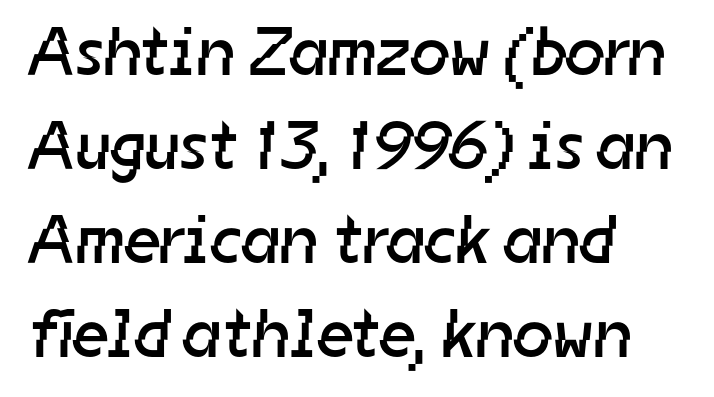
The image shows 69 px regular-weight sans-serif type; set left-aligned, normal line spacing (1.36x), normal letter spacing, not underlined; low stroke contrast and a medium x-height.
